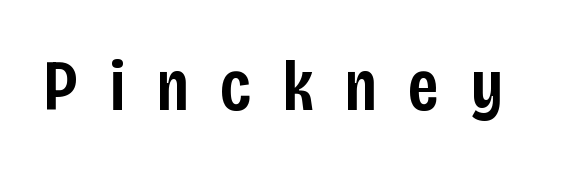
Q: Is the text bold? A: Semi-bold.
Q: Is the text italic (slanted)? A: No, it is upright.
Q: Is the typeface a serif or a sans-serif typeface? A: Sans-serif.
Q: Is the text underlined? A: No.
Q: Is the spacing between letters normal or unusually wide? A: Unusually wide.
Q: Width (condensed, normal, or wide)? A: Condensed.
Q: Stroke contrast? A: Low.
Q: x-height? A: Large.
Q: Monospaced? A: No.
